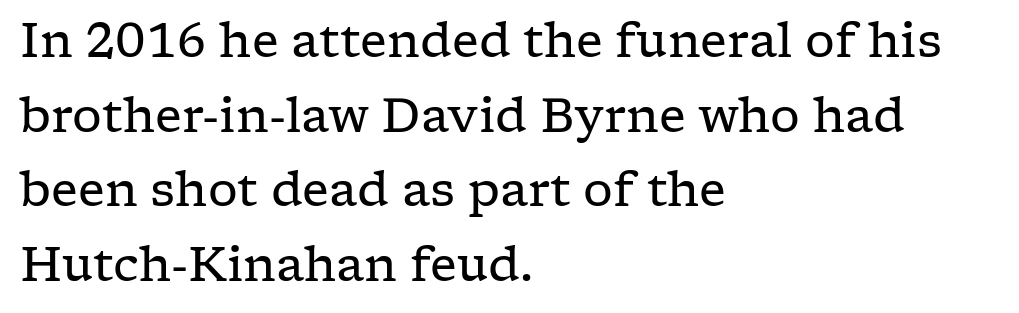
Q: Is the text bold? A: No.
Q: Is the text italic (slanted)? A: No, it is upright.
Q: Is the typeface a serif or a sans-serif typeface? A: Serif.
Q: Is the text underlined? A: No.
Q: How is the paragraph aligned? A: Left-aligned.
Q: Is the spacing between letters normal or unusually wide? A: Normal.
Q: Is the spacing between lines tight, normal or loose? A: Normal.
Q: Width (condensed, normal, or wide)? A: Wide.
Q: Stroke contrast? A: Low.
Q: x-height? A: Medium.
Q: Monospaced? A: No.
